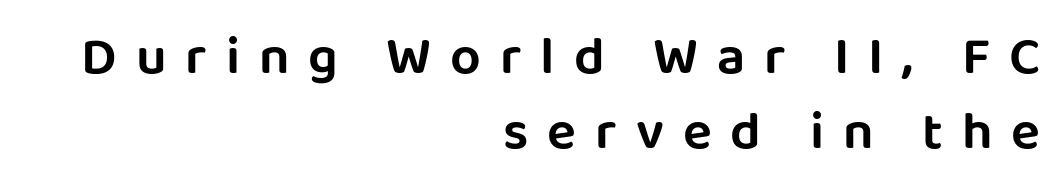
Q: Is the text italic (slanted)? A: No, it is upright.
Q: Is the typeface a serif or a sans-serif typeface? A: Sans-serif.
Q: Is the text underlined? A: No.
Q: How is the paragraph aligned? A: Right-aligned.
Q: Is the spacing between letters normal or unusually wide? A: Unusually wide.
Q: Is the spacing between lines tight, normal or loose? A: Normal.
Q: Width (condensed, normal, or wide)? A: Normal.
Q: Stroke contrast? A: Low.
Q: x-height? A: Large.
Q: Monospaced? A: No.
